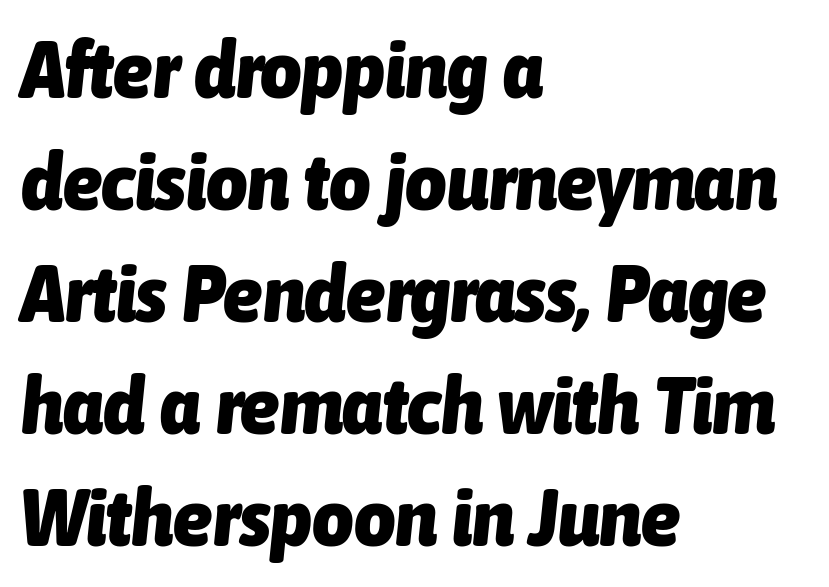
The gap between lines stays unmarked. Looks like regular typesetting: each glyph gets only the width it needs. There is no visible air inserted between adjacent glyphs. Whoever set this chose a conventional vertical rhythm. The typesetter chose a ragged-right arrangement here. Rendered with sloped, italic letterforms.
